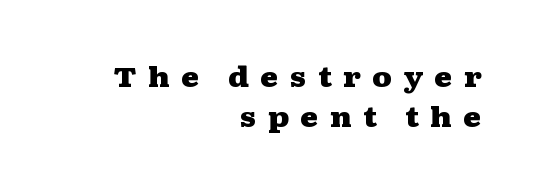
The space beneath each line is pristine and unruled. The line texture is sparse and dotted thanks to wide tracking. The lines in this sample share a right terminus and differ only in where they begin. Here the designer chose a conventional face with non-uniform glyph widths. Rows of type keep a routine distance in the vertical direction.
